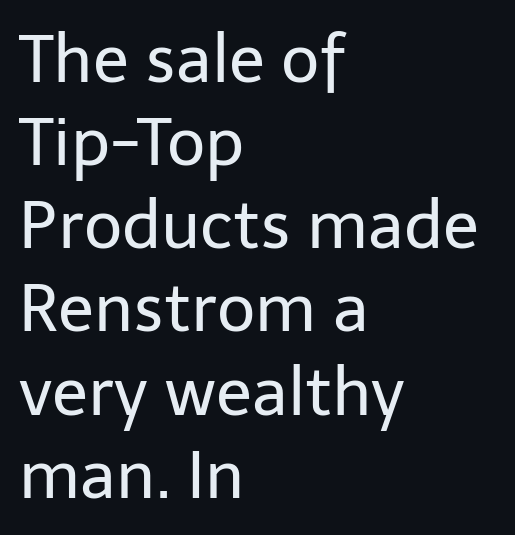
{"serif": "no", "italic": "no", "bold": "no", "weight": "regular", "width": "normal", "stroke_contrast": "low", "x_height": "medium", "monospaced": "no", "underline": "no", "align": "left", "line_spacing": "normal", "line_spacing_ratio": 1.26, "letter_spacing": "normal", "letter_spacing_em": 0.0, "glyph_px": 66}
